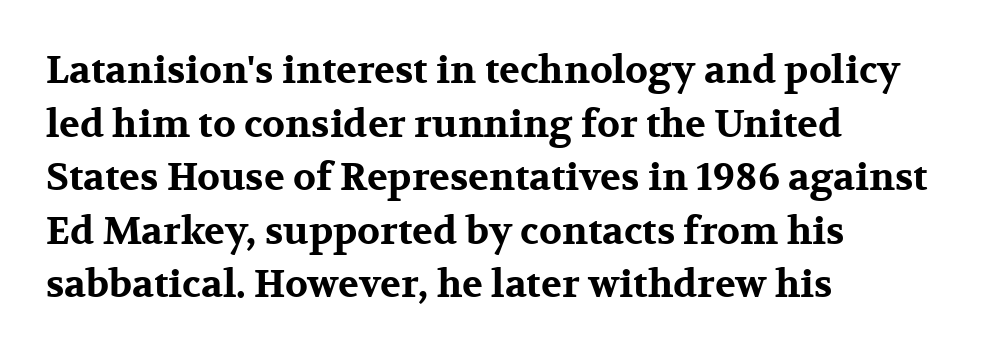
The image shows 38 px bold, wide serif type, upright; set left-aligned, normal line spacing (1.41x), normal letter spacing, not underlined; medium stroke contrast and a medium x-height.
